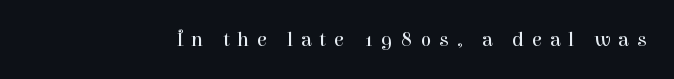
Q: Is the text bold? A: No.
Q: Is the text italic (slanted)? A: No, it is upright.
Q: Is the text underlined? A: No.
Q: Is the spacing between letters normal or unusually wide? A: Unusually wide.
